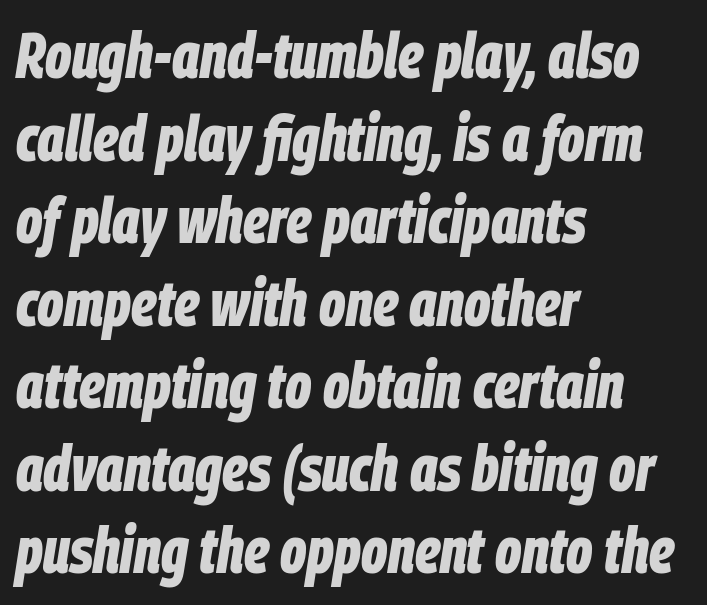
Pretty heavy lettering here — definitely bold. One-word summary of the alignment: left. Glyph-to-glyph distance matches everyday printed text. The rendering uses natural spacing where letterforms have individual widths. No word sits above an underline.
